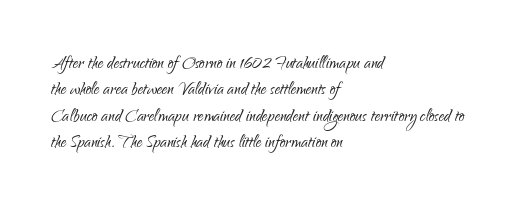
Q: Is the text bold? A: No.
Q: Is the text italic (slanted)? A: Yes.
Q: Is the text underlined? A: No.
Q: How is the paragraph aligned? A: Left-aligned.
Q: Is the spacing between letters normal or unusually wide? A: Normal.
